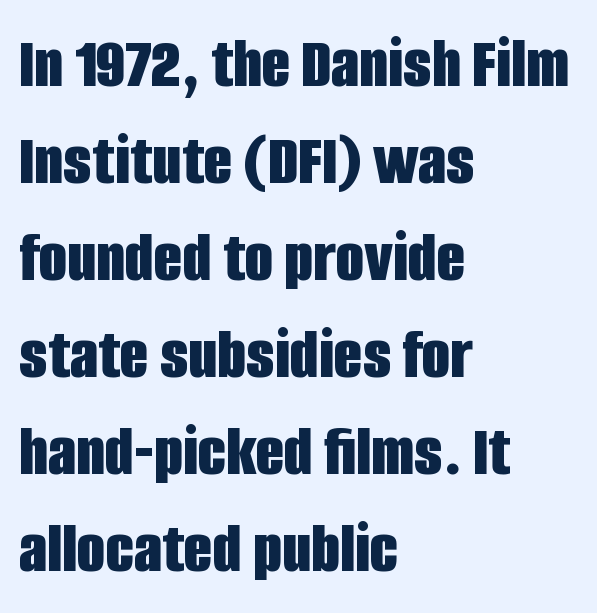
{"serif": "no", "italic": "no", "bold": "yes", "weight": "bold", "width": "condensed", "stroke_contrast": "low", "x_height": "large", "monospaced": "no", "underline": "no", "align": "left", "line_spacing": "normal", "line_spacing_ratio": 1.31, "letter_spacing": "normal", "letter_spacing_em": 0.0, "glyph_px": 74}
